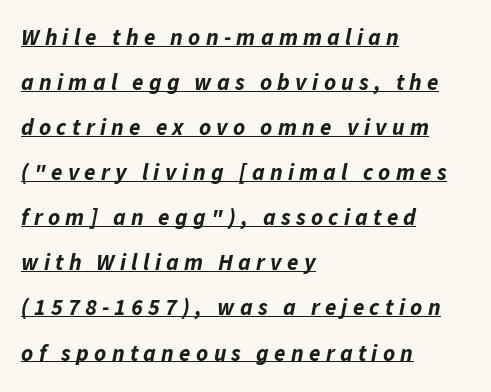
These characters rest on top of a visible drawn line. The paragraph shown leans on its left margin. Substantial extra tracking has been applied to these lines. Honestly, the rows look like they've been pulled way apart.
